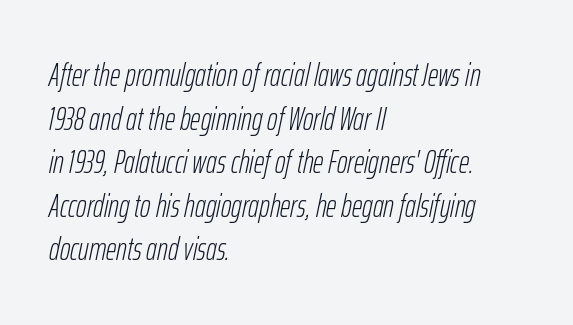
Character widths vary here, with narrow letters taking less room than wide ones. The passage shown is not underscored anywhere. No heavy texture on the line: the type isn't bold. In terms of leading, this rendering sits right in the middle. Each word holds together tightly as a unit, with standard inter-letter gaps. The rendering anchors every line to the left-hand side.
